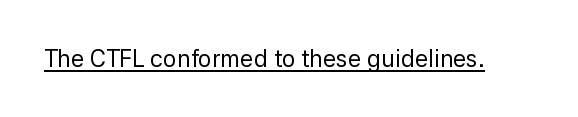
The image shows 24 px text type, upright; set normal letter spacing, underlined.
